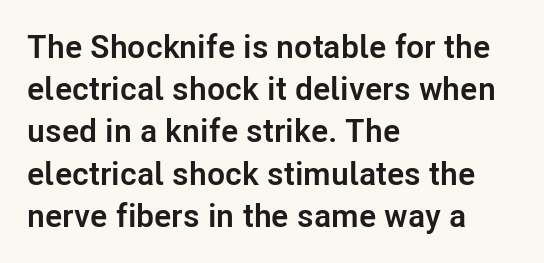
The image shows 33 px semibold sans-serif type, upright; set left-aligned, normal line spacing (1.28x), normal letter spacing, not underlined; low stroke contrast and a medium x-height.
